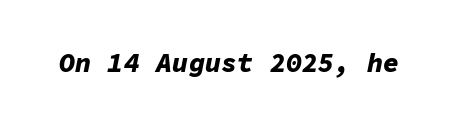
{"italic": "yes", "lean": "right", "slant_degrees": 11, "bold": "yes", "underline": "no", "letter_spacing": "normal", "letter_spacing_em": 0.0, "glyph_px": 27}
